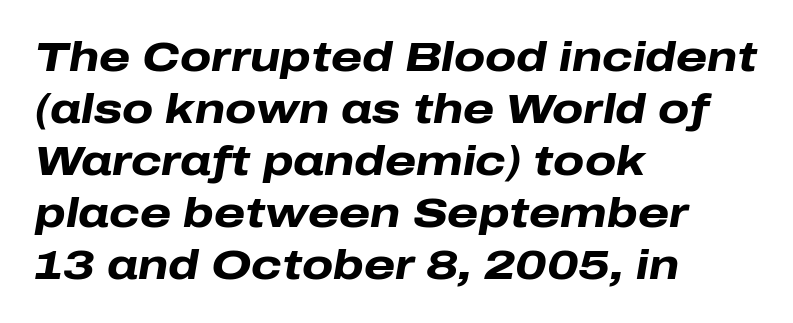
{"italic": "yes", "lean": "right", "slant_degrees": 10, "bold": "yes", "weight": "heavy", "width": "wide", "stroke_contrast": "low", "x_height": "medium", "monospaced": "no", "underline": "no", "align": "left", "line_spacing": "normal", "line_spacing_ratio": 1.3, "letter_spacing": "normal", "letter_spacing_em": 0.0, "glyph_px": 40}
